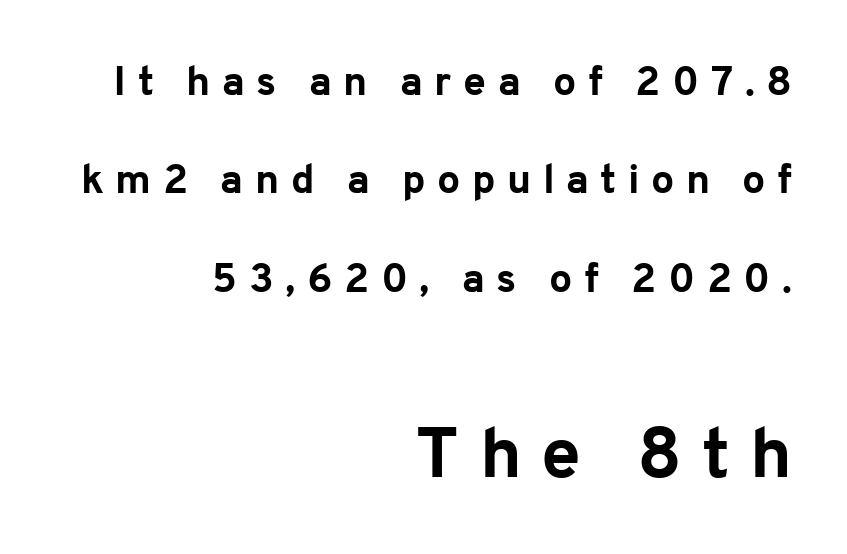
The image shows 71 px bold sans-serif type, upright; set right-aligned, loose line spacing (2.4x), unusually wide letter spacing (+0.28 em), not underlined; the second (bottom) block is 1.73x larger; low stroke contrast and a medium x-height.
